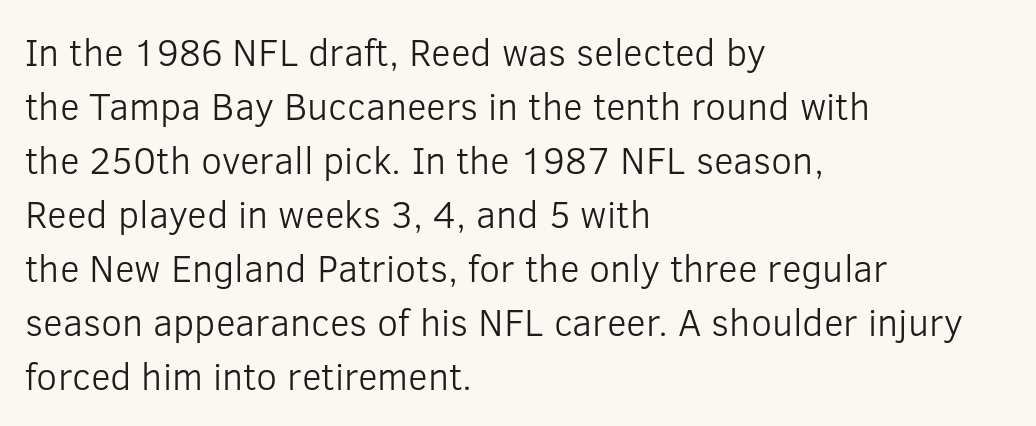
Q: Is the text bold? A: No.
Q: Is the text italic (slanted)? A: No, it is upright.
Q: Is the typeface a serif or a sans-serif typeface? A: Sans-serif.
Q: Is the text underlined? A: No.
Q: How is the paragraph aligned? A: Left-aligned.
Q: Is the spacing between letters normal or unusually wide? A: Normal.
Q: Is the spacing between lines tight, normal or loose? A: Normal.
Q: Width (condensed, normal, or wide)? A: Normal.
Q: Stroke contrast? A: Low.
Q: x-height? A: Medium.
Q: Monospaced? A: No.
